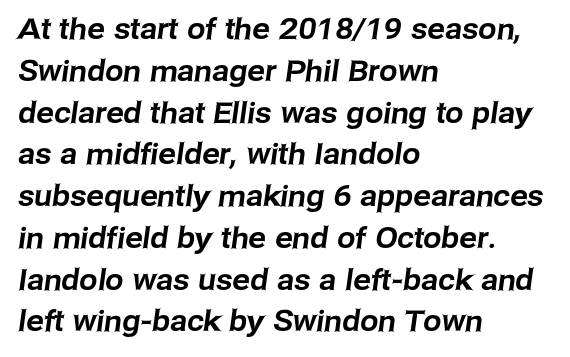
Do the characters align in a grid? No, the font is proportional. Rows of type keep a routine distance in the vertical direction. Standard letterfit; no display-style spreading of the glyphs. Visually the block forms a straight wall on the left and a jagged coastline on the right. Descender tails drop into unmarked territory. You can tell from the bare stems that sans-serif type was used.
